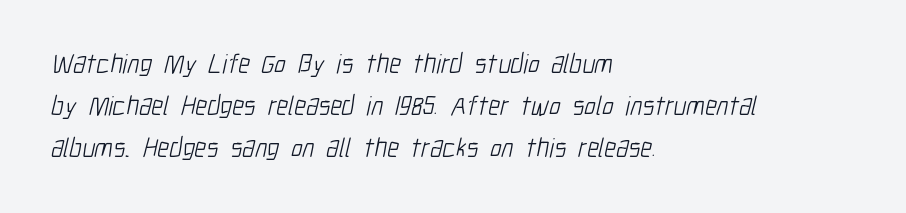
{"bold": "no", "underline": "no", "align": "left", "line_spacing": "normal", "line_spacing_ratio": 1.56, "letter_spacing": "normal", "letter_spacing_em": 0.0, "glyph_px": 27}
